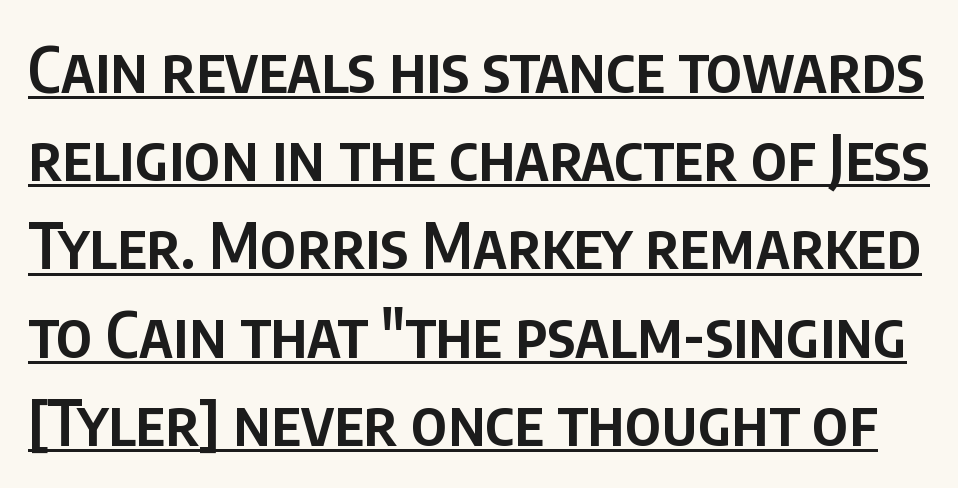
Q: Is the text bold? A: Semi-bold.
Q: Is the text italic (slanted)? A: No, it is upright.
Q: Is the typeface a serif or a sans-serif typeface? A: Sans-serif.
Q: Is the text underlined? A: Yes.
Q: Is the spacing between letters normal or unusually wide? A: Normal.
Q: Is the spacing between lines tight, normal or loose? A: Normal.
Q: Width (condensed, normal, or wide)? A: Condensed.
Q: Stroke contrast? A: Low.
Q: x-height? A: Large.
Q: Monospaced? A: No.
